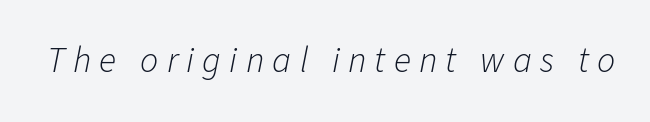
Character widths vary here, with narrow letters taking less room than wide ones. Inter-character spacing is expanded well beyond the font's built-in metrics. There's an unmistakable incline to the writing here. Anything drawn beneath the words? Only blank space. The typesetting does not lean heavy: it is not bold.
